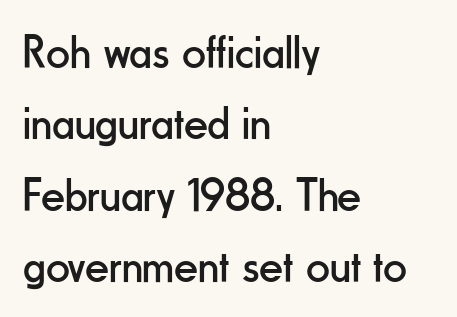
Is this a sans? Yes — the strokes have no serifs. Type without underlining. Horizontal bands of white between lines are of average thickness. Weight: regular or lighter.
